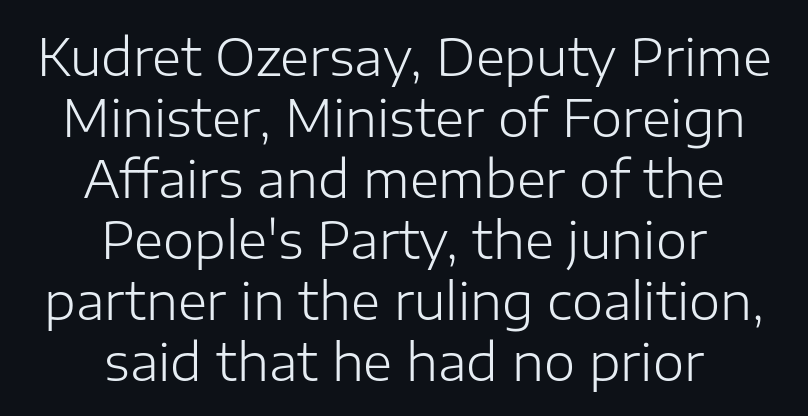
This reads as an unemphasized weight, regular at the heaviest. The space beneath each line is pristine and unruled. Is this a fixed-width face? No — the glyphs have proportional, varying widths. Italic: no, the glyphs are upright roman.
